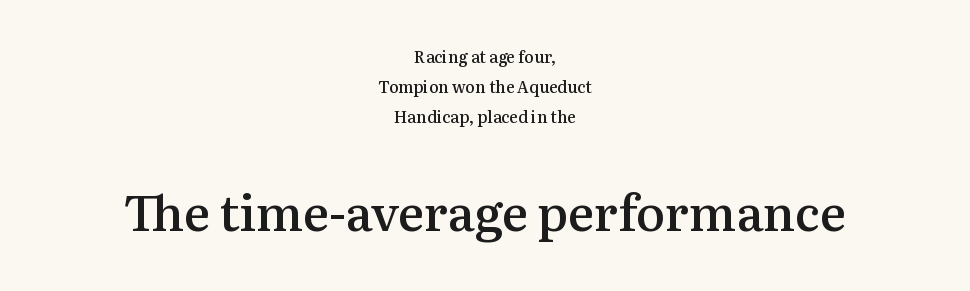
The image shows 49 px semibold serif type, upright; set centered, line spacing 1.87x, normal letter spacing, not underlined; the second (bottom) block is 3.06x larger; medium stroke contrast and a medium x-height.
